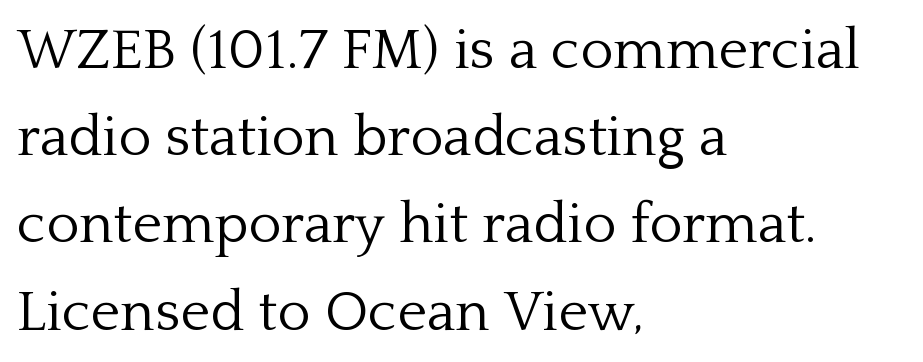
No extra ink here — the face is not bold. The font family rendered here belongs to the serif group. The letters advance in unequal steps, a hallmark of proportional type. Designer's note — italics off, roman on. Line starts are locked; line ends wander.
